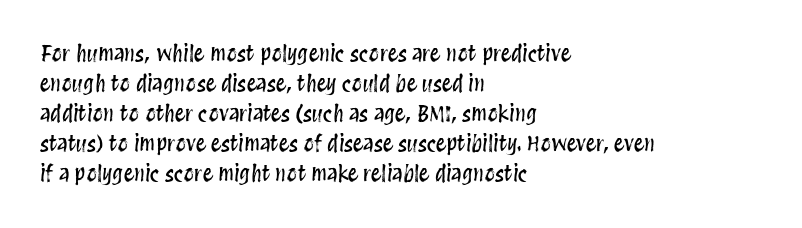
Q: Is the text italic (slanted)? A: No, it is upright.
Q: Is the text underlined? A: No.
Q: How is the paragraph aligned? A: Left-aligned.
Q: Is the spacing between letters normal or unusually wide? A: Normal.
Q: Is the spacing between lines tight, normal or loose? A: Normal.
